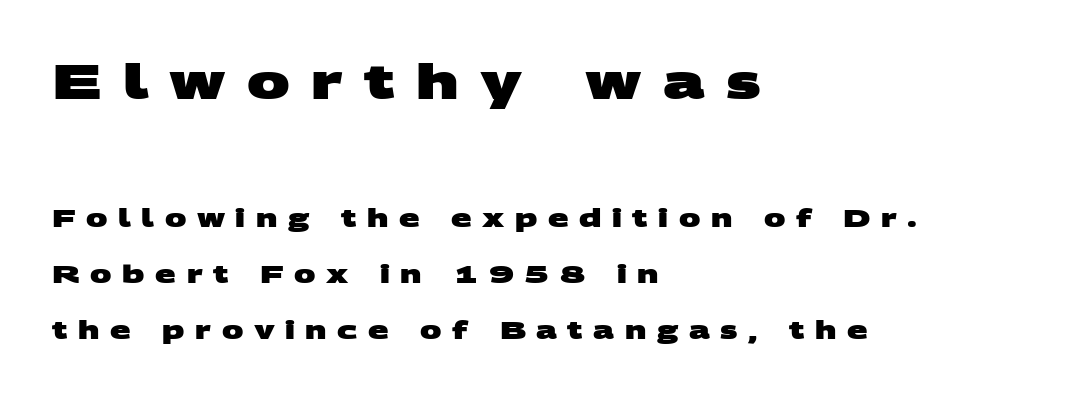
A typesetter would call this proportional, since set widths differ per character. One-word summary of the alignment: left. The strip under each line holds only bare page. Typographically, this falls in the sans-serif category. Is the lower block the larger one? No — the upper block carries the bigger type.
